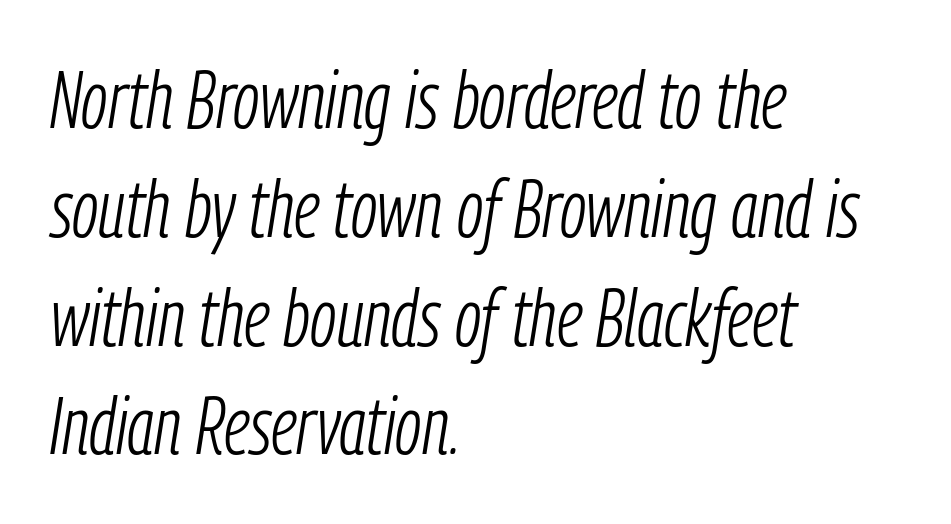
The image shows 80 px light, condensed type, italic (leaning right); set left-aligned, normal line spacing (1.36x), normal letter spacing, not underlined; low stroke contrast and a medium x-height.
